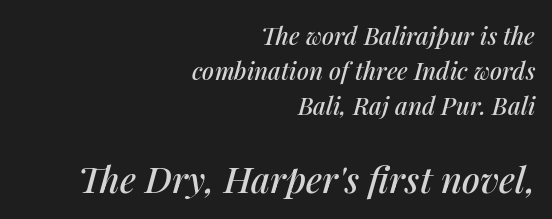
Looks like regular typesetting: each glyph gets only the width it needs. Caption: upper text group reduced, lower text group enlarged. This sample is right-justified, so line beginnings fall wherever the words allow. Characters follow at the spacing the type designer built in. Line spacing here is normal.
